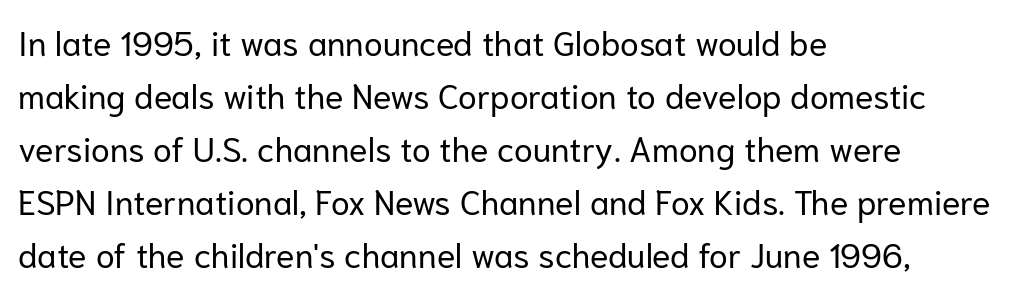
{"serif": "no", "italic": "no", "bold": "no", "weight": "regular", "width": "normal", "stroke_contrast": "low", "x_height": "medium", "monospaced": "no", "underline": "no", "align": "left", "line_spacing": "normal", "line_spacing_ratio": 1.56, "letter_spacing": "normal", "letter_spacing_em": 0.0, "glyph_px": 34}
